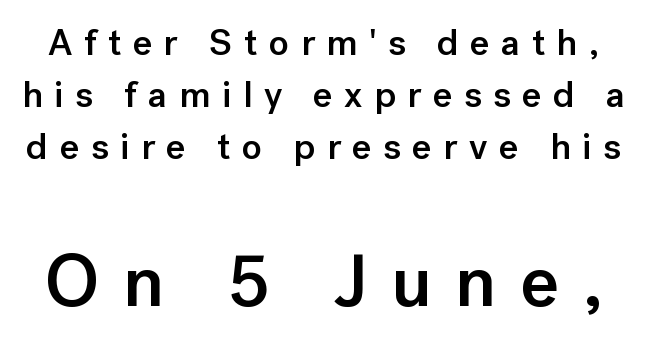
{"serif": "no", "italic": "no", "bold": "semi", "weight": "semibold", "width": "normal", "stroke_contrast": "low", "x_height": "medium", "monospaced": "no", "underline": "no", "line_spacing": "normal", "line_spacing_ratio": 1.41, "letter_spacing": "wide", "letter_spacing_em": 0.31, "larger_block": "second", "size_ratio": 2.0, "glyph_px": 74}
